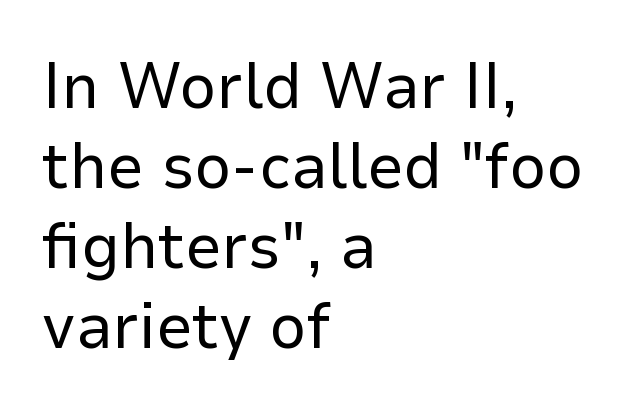
{"serif": "no", "italic": "no", "bold": "no", "weight": "regular", "width": "normal", "stroke_contrast": "low", "x_height": "medium", "monospaced": "no", "underline": "no", "align": "left", "line_spacing_ratio": 1.23, "letter_spacing": "normal", "letter_spacing_em": 0.0, "glyph_px": 65}
